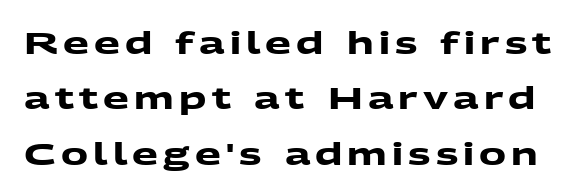
Q: Is the text bold? A: Yes.
Q: Is the typeface a serif or a sans-serif typeface? A: Sans-serif.
Q: Is the text underlined? A: No.
Q: Width (condensed, normal, or wide)? A: Wide.
Q: Stroke contrast? A: Medium.
Q: x-height? A: Medium.
Q: Monospaced? A: No.
